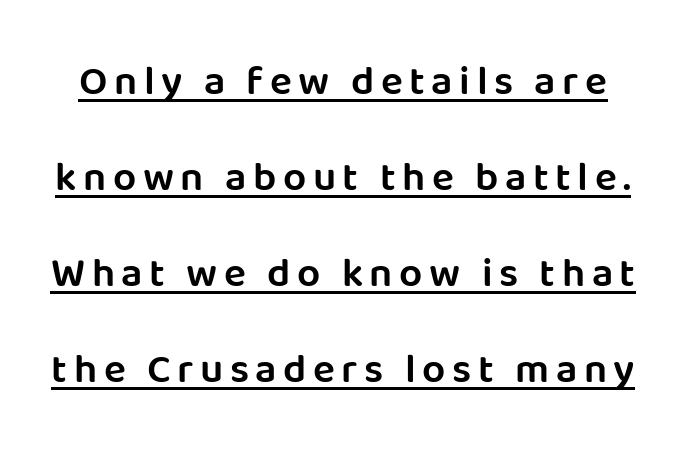
Q: Is the text bold? A: Semi-bold.
Q: Is the text italic (slanted)? A: No, it is upright.
Q: Is the typeface a serif or a sans-serif typeface? A: Sans-serif.
Q: Is the text underlined? A: Yes.
Q: Is the spacing between lines tight, normal or loose? A: Loose.
Q: Width (condensed, normal, or wide)? A: Normal.
Q: Stroke contrast? A: Low.
Q: x-height? A: Large.
Q: Monospaced? A: No.
